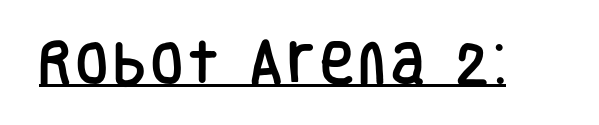
Q: Is the text italic (slanted)? A: No, it is upright.
Q: Is the typeface a serif or a sans-serif typeface? A: Sans-serif.
Q: Is the text underlined? A: Yes.
Q: Width (condensed, normal, or wide)? A: Condensed.
Q: Stroke contrast? A: Low.
Q: x-height? A: Large.
Q: Monospaced? A: No.
